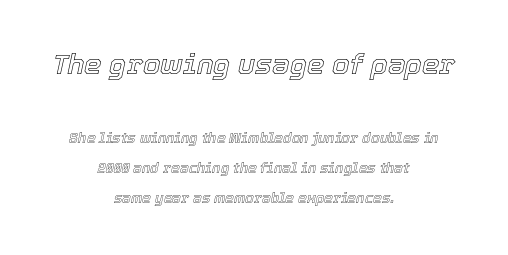
{"italic": "yes", "lean": "right", "slant_degrees": 12, "width": "normal", "x_height": "medium", "monospaced": "no", "underline": "no", "align": "center", "line_spacing": "loose", "line_spacing_ratio": 2.14, "letter_spacing": "normal", "letter_spacing_em": 0.0, "larger_block": "first", "size_ratio": 2.0, "glyph_px": 28}
